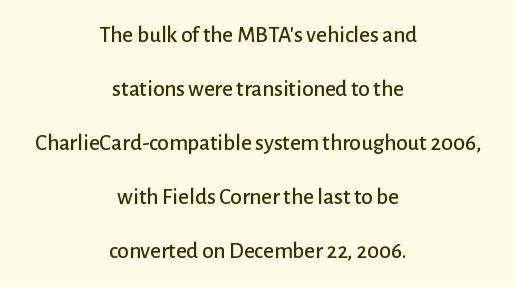
The image shows 23 px text type, upright; set centered, loose line spacing (2.35x), normal letter spacing, not underlined.
